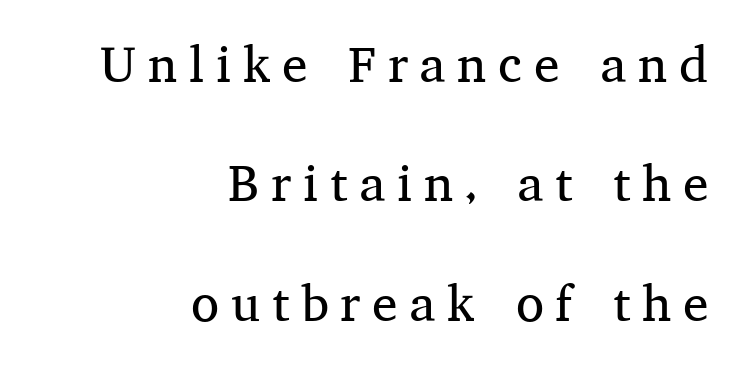
Q: Is the text bold? A: No.
Q: Is the text italic (slanted)? A: No, it is upright.
Q: Is the typeface a serif or a sans-serif typeface? A: Serif.
Q: Is the text underlined? A: No.
Q: How is the paragraph aligned? A: Right-aligned.
Q: Is the spacing between letters normal or unusually wide? A: Unusually wide.
Q: Is the spacing between lines tight, normal or loose? A: Loose.
Q: Width (condensed, normal, or wide)? A: Normal.
Q: Stroke contrast? A: Medium.
Q: x-height? A: Medium.
Q: Monospaced? A: No.
